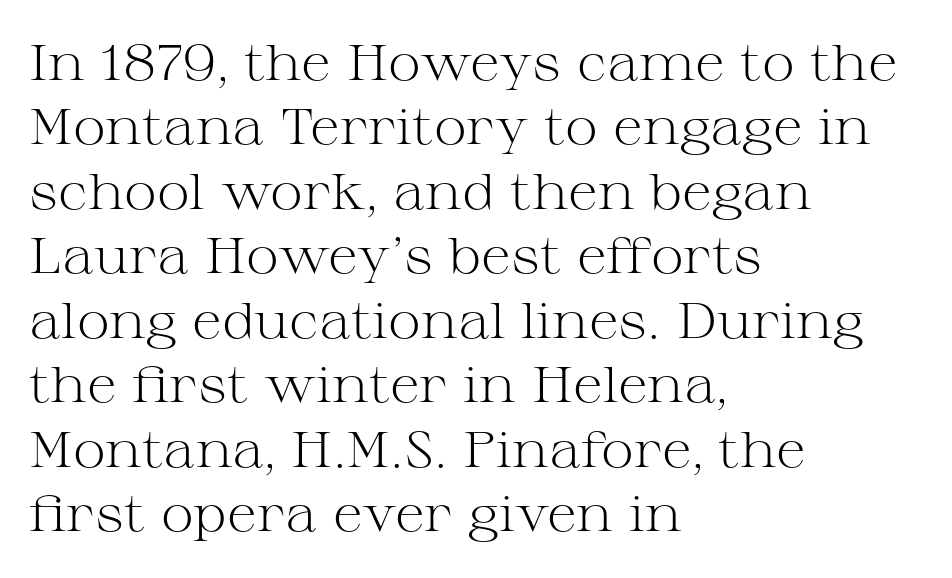
The image shows 50 px light, wide serif type, upright; set left-aligned, normal line spacing (1.29x), normal letter spacing, not underlined; medium stroke contrast and a medium x-height.
